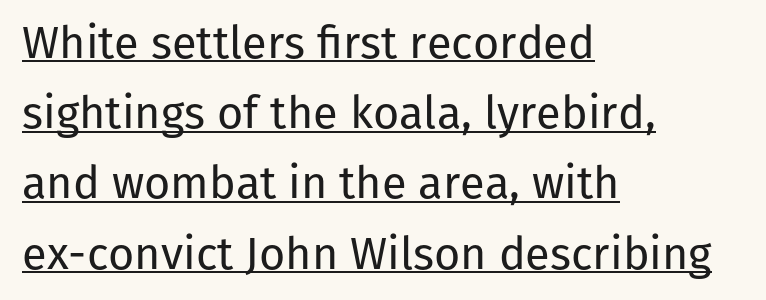
{"serif": "no", "italic": "no", "bold": "no", "weight": "regular", "width": "normal", "stroke_contrast": "low", "x_height": "medium", "monospaced": "no", "underline": "yes", "align": "left", "line_spacing": "normal", "line_spacing_ratio": 1.56, "letter_spacing": "normal", "letter_spacing_em": 0.0, "glyph_px": 45}
